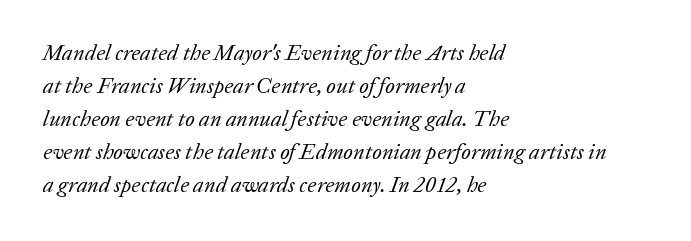
The image shows 22 px text type, italic (leaning right); set left-aligned, normal line spacing (1.5x), normal letter spacing, not underlined.
